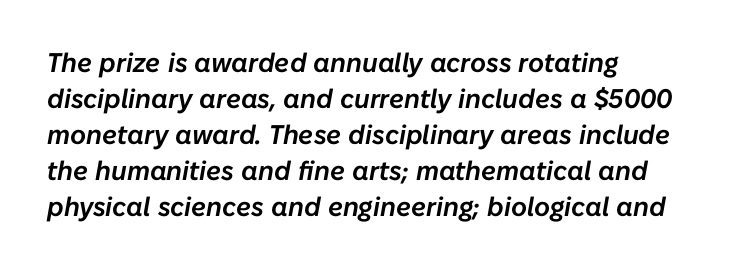
Designer's note — italics engaged. What's the leading like? Ordinary, nothing unusual. The area under the type is left untouched. This rendering leaves character spacing at its baseline value. Line starts are locked; line ends wander.
